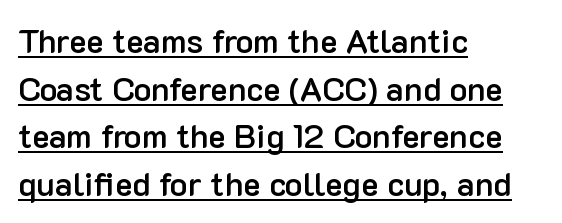
The image shows 33 px semibold sans-serif type, upright; set left-aligned, normal line spacing (1.44x), normal letter spacing, underlined; low stroke contrast and a medium x-height.
